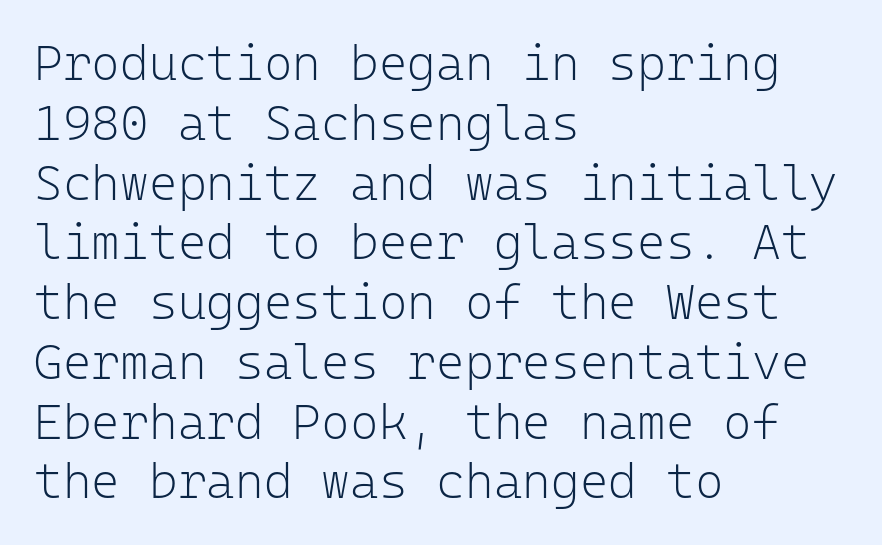
The image shows 49 px light sans-serif type, upright, monospaced; set left-aligned, line spacing 1.22x, normal letter spacing, not underlined; low stroke contrast and a medium x-height.
